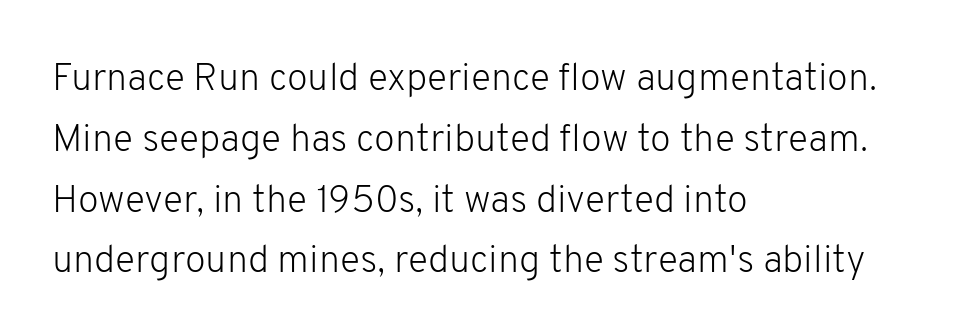
Normally led — the rows are evenly, conventionally spaced. One-word summary of the alignment: left. Unmarked baselines from the first word to the last. The type family on display is of the sans-serif kind.
